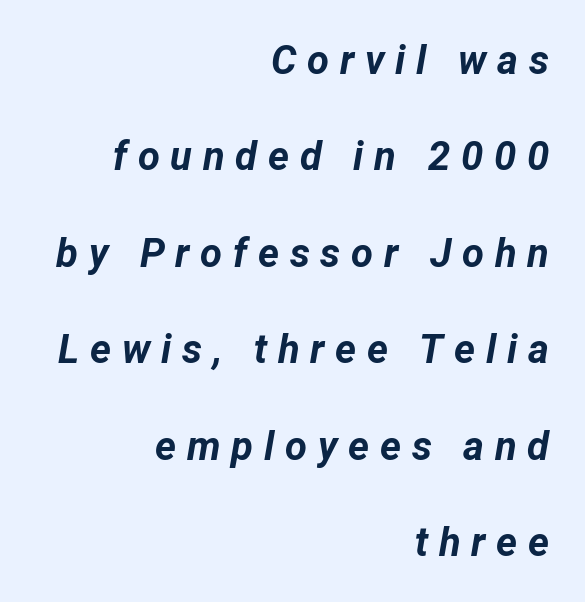
The space directly below the letters is spotless. What's the leading like? Stretched, with rows far apart. There is plenty of visible air inserted between adjacent glyphs. Horizontally, the lines are justified to the trailing edge only. Note the varied advance widths — an 'i' is clearly narrower than an 'm'. Rendered with sloped, italic letterforms.
